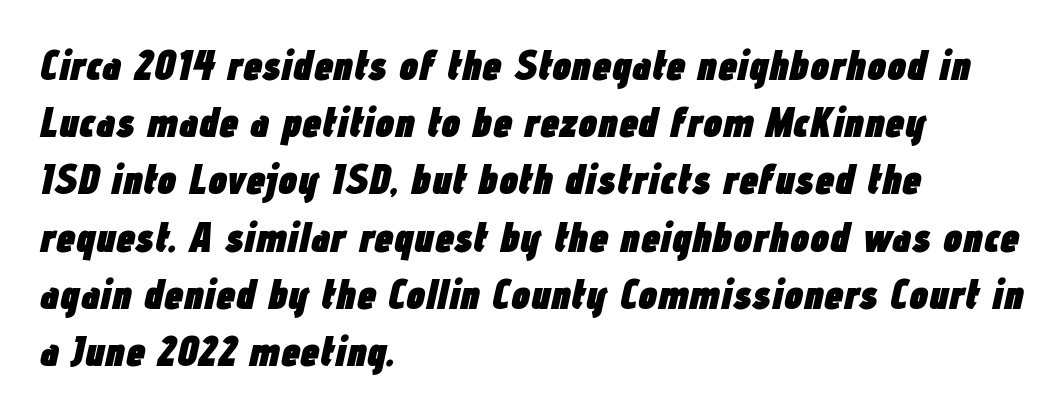
{"italic": "yes", "lean": "right", "slant_degrees": 12, "bold": "yes", "weight": "heavy", "width": "condensed", "stroke_contrast": "low", "x_height": "medium", "monospaced": "no", "underline": "no", "align": "left", "line_spacing": "normal", "line_spacing_ratio": 1.33, "letter_spacing": "normal", "letter_spacing_em": 0.0, "glyph_px": 43}
